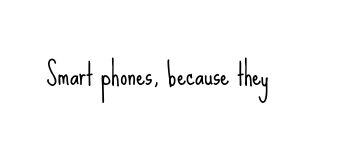
{"serif": "no", "italic": "no", "bold": "no", "weight": "light", "width": "condensed", "stroke_contrast": "low", "x_height": "small", "monospaced": "no", "underline": "no", "letter_spacing": "normal", "letter_spacing_em": 0.0, "glyph_px": 29}
